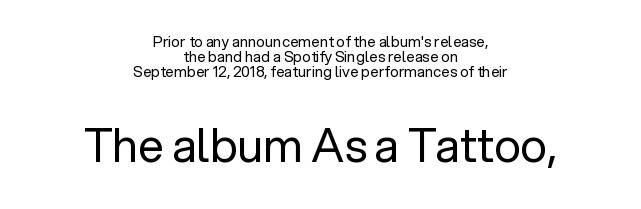
The strokes carry an ordinary text weight at most. Look at the glyph heights: the lower group is clearly the bigger setting. A typesetter would call this zero additional tracking. Here the designer chose a conventional face with non-uniform glyph widths. The face used here is a sans, in the tradition of grotesques and geometrics. The foot of each line stays bare and open.
